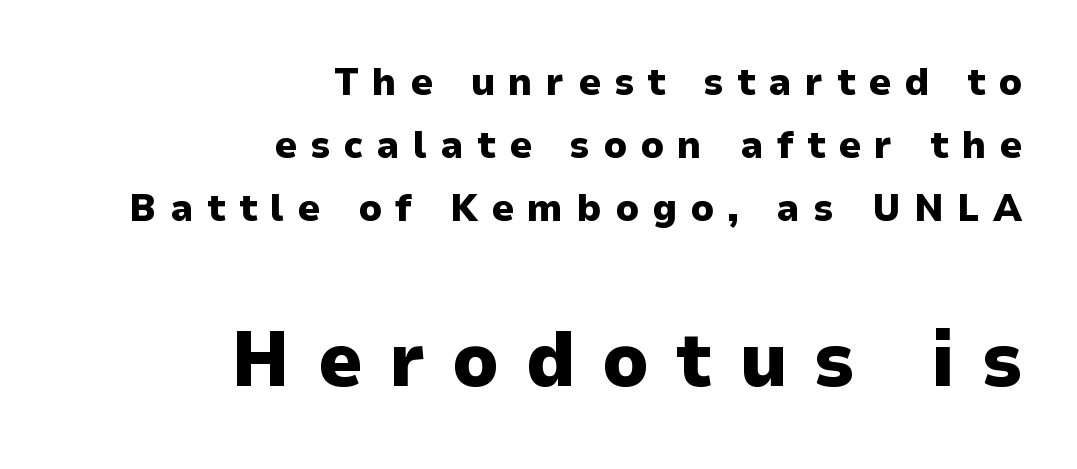
Strokes here are thick enough to call this a true bold. Style check: upright. Notice how descenders clear the ascenders below comfortably — that's standard leading. Visually the block forms a straight wall on the right and a jagged coastline on the left.
